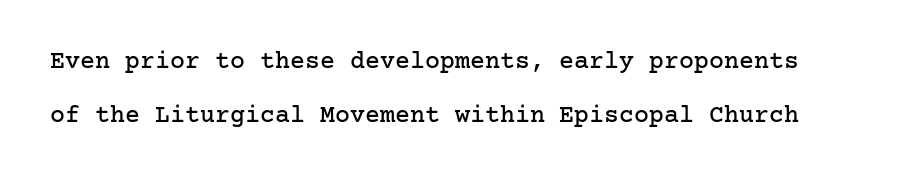
The image shows 25 px text type, upright; set loose line spacing (2.16x), normal letter spacing, not underlined.
